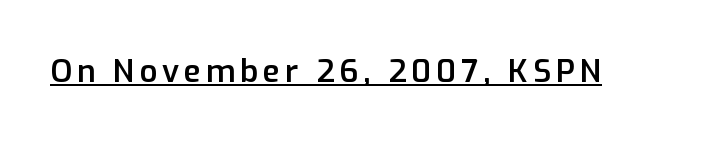
{"serif": "no", "italic": "no", "bold": "semi", "weight": "semibold", "width": "normal", "stroke_contrast": "low", "x_height": "medium", "monospaced": "no", "underline": "yes", "glyph_px": 31}
